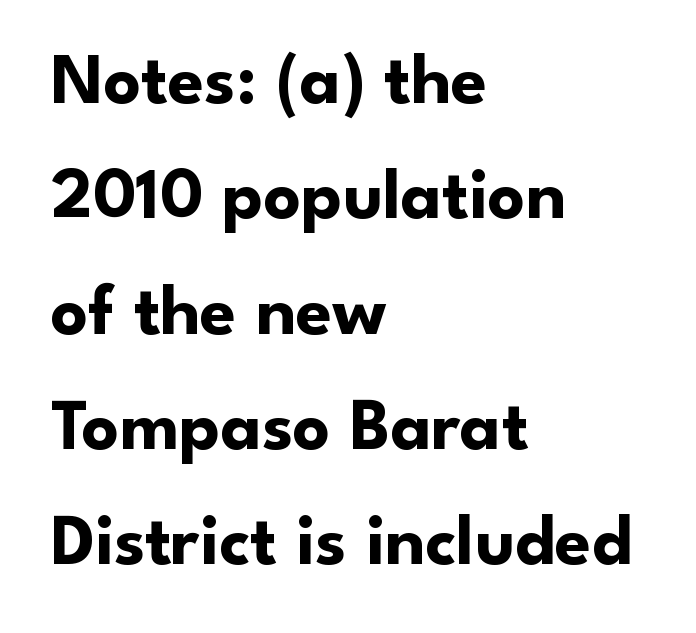
The image shows 73 px bold sans-serif type, upright; set left-aligned, normal line spacing (1.58x), normal letter spacing, not underlined; low stroke contrast and a small x-height.
